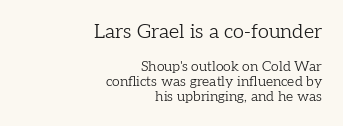
The image shows 20 px text type, upright; set right-aligned, tight line spacing (1.09x), normal letter spacing, not underlined; the first (top) block is 1.43x larger.
